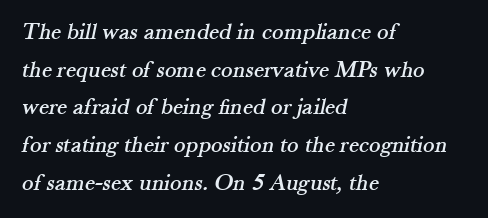
Each new line begins a customary step beneath the previous one. The tracking reads as untouched default to a designer's eye. The passage is arranged the way most books set body copy — flush left. This rendering features lettering with no underline.
